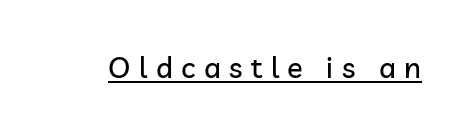
The image shows 29 px sans-serif type, upright; set unusually wide letter spacing (+0.29 em), underlined; low stroke contrast and a medium x-height.
